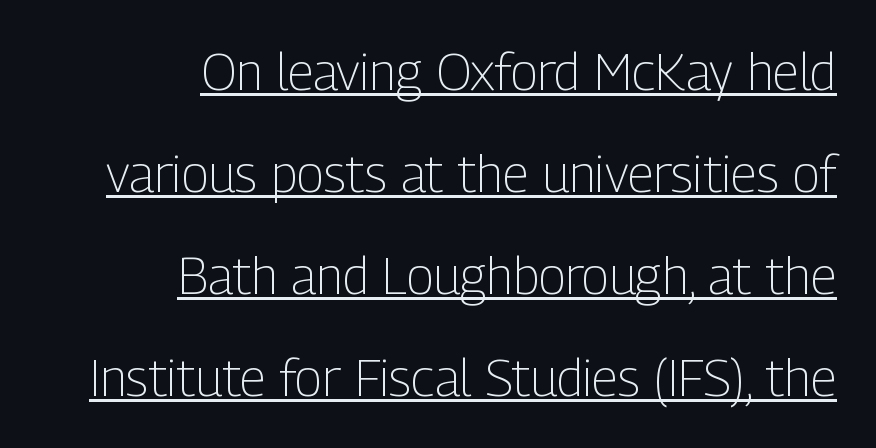
Compared with typical body copy, the letter spacing here is the same. Compared with undecorated copy, this sample adds a rule below the words. Here the designer chose a conventional face with non-uniform glyph widths. This is roman type, the default non-slanted kind. Type style note: lacks serifs. Students, observe: this is what heavily led, spacious text looks like.
